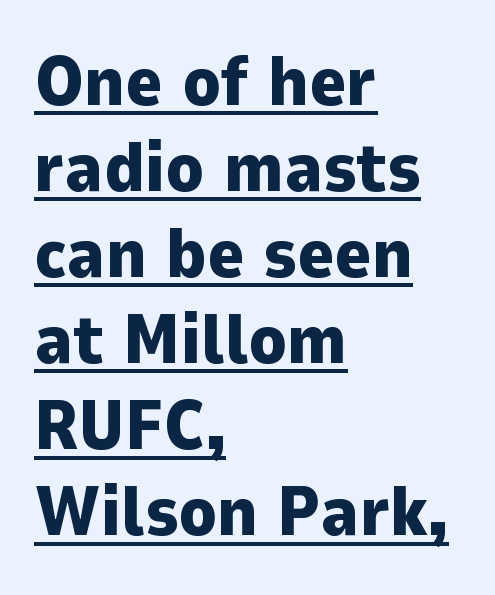
{"serif": "no", "italic": "no", "bold": "yes", "weight": "heavy", "width": "normal", "stroke_contrast": "low", "x_height": "medium", "monospaced": "no", "underline": "yes", "align": "left", "line_spacing_ratio": 1.23, "letter_spacing": "normal", "letter_spacing_em": 0.0, "glyph_px": 70}
